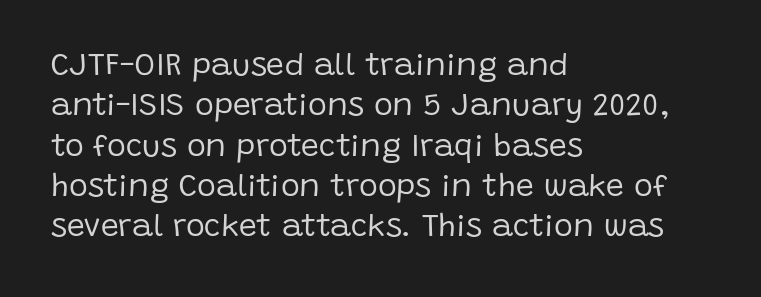
Q: Is the text bold? A: No.
Q: Is the text italic (slanted)? A: No, it is upright.
Q: Is the typeface a serif or a sans-serif typeface? A: Sans-serif.
Q: Is the text underlined? A: No.
Q: How is the paragraph aligned? A: Left-aligned.
Q: Is the spacing between letters normal or unusually wide? A: Normal.
Q: Is the spacing between lines tight, normal or loose? A: Normal.
Q: Width (condensed, normal, or wide)? A: Normal.
Q: Stroke contrast? A: Low.
Q: x-height? A: Large.
Q: Monospaced? A: No.
